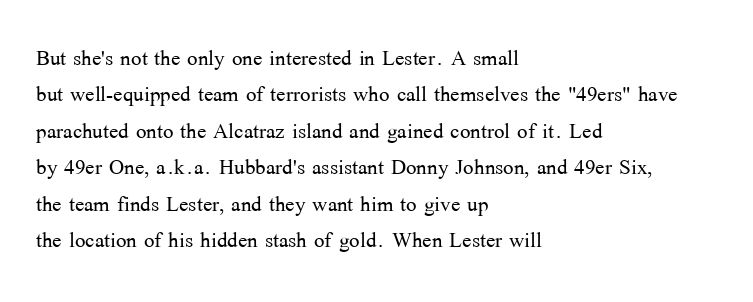
{"serif": "yes", "italic": "no", "bold": "no", "weight": "light", "width": "normal", "stroke_contrast": "medium", "x_height": "medium", "monospaced": "no", "underline": "no", "align": "left", "line_spacing": "normal", "line_spacing_ratio": 1.3, "letter_spacing": "normal", "letter_spacing_em": 0.0, "glyph_px": 28}
